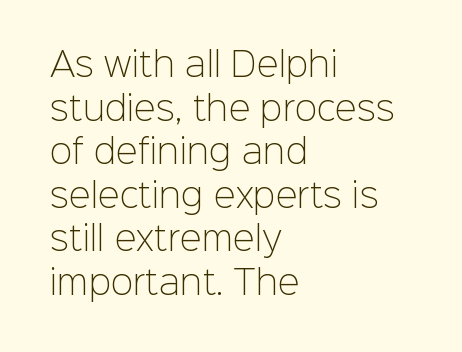
Beneath every word, the page is bare. Successive baselines arrive at the customary interval. Think of a printed novel: that variable character pitch is what you see here. Line beginnings align vertically; line endings do not. A sans-serif font was chosen for this passage. No italicization has been applied; the sample stays upright.
